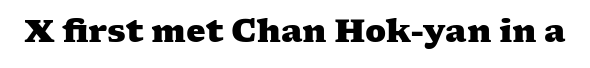
Type without underlining. Each letter keeps its own natural width here, so spacing adapts to shape. The rendering keeps characters at their native spacing. Examine the stroke ends and you'll spot serifs. How heavy is the stroke? Heavy — this is a bold.
